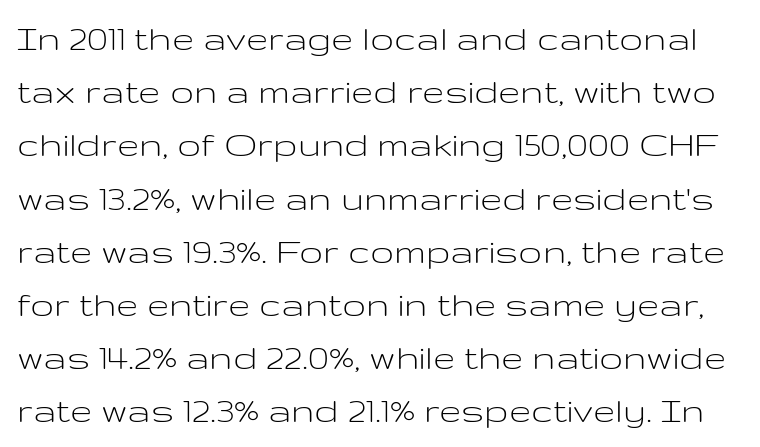
{"serif": "no", "italic": "no", "bold": "no", "weight": "light", "width": "wide", "stroke_contrast": "low", "x_height": "medium", "monospaced": "no", "underline": "no", "line_spacing": "normal", "line_spacing_ratio": 1.33, "letter_spacing": "normal", "letter_spacing_em": 0.0, "glyph_px": 40}
